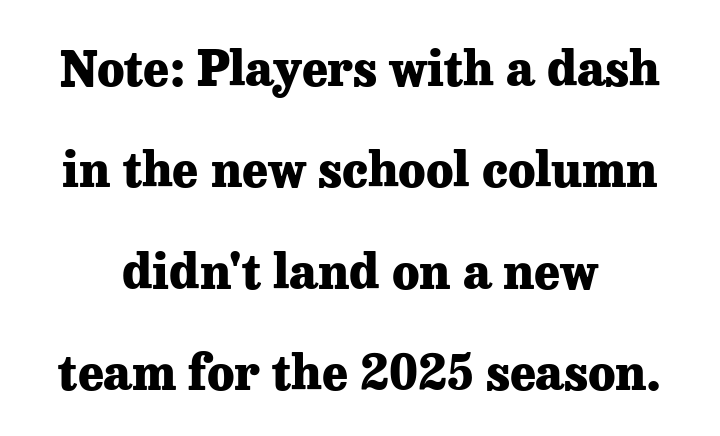
Style check: upright. You could not count columns in this text — the font is proportionally spaced. Inter-character spacing is left at the font's built-in metrics. This is heavy type, rendered in bold. Check where the strokes stop: tiny serifs finish them off. This rendering features lettering with no underline.
